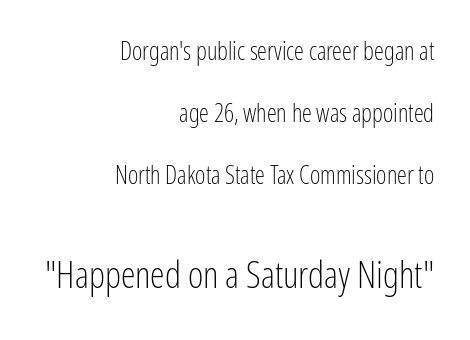
No letter is thick-stroked: the sample isn't bold. How would I describe the line gaps? Wide and relaxed. Each letter keeps its own natural width here, so spacing adapts to shape. Words float on clear page, feet unadorned. Of the two passages, the one underneath uses the larger point size.
